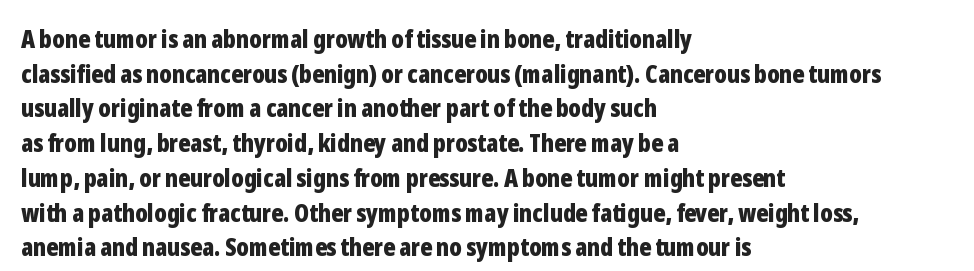
The image shows 25 px bold type, upright; set left-aligned, normal line spacing (1.39x), normal letter spacing, not underlined.
